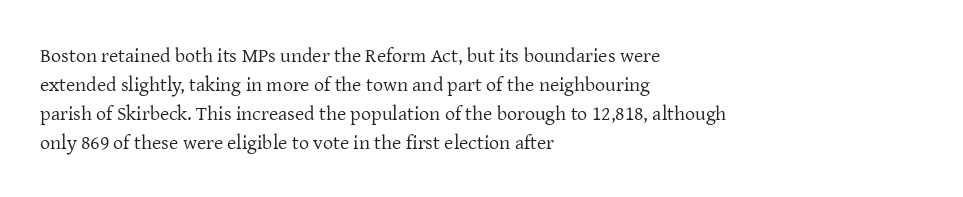
Q: Is the text bold? A: No.
Q: Is the text italic (slanted)? A: No, it is upright.
Q: Is the text underlined? A: No.
Q: How is the paragraph aligned? A: Left-aligned.
Q: Is the spacing between letters normal or unusually wide? A: Normal.
Q: Is the spacing between lines tight, normal or loose? A: Normal.
